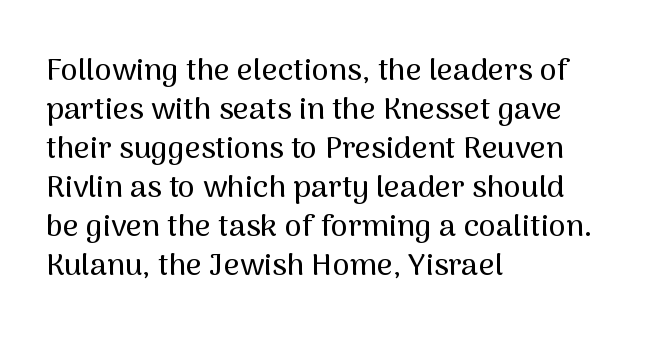
{"serif": "no", "italic": "no", "width": "normal", "stroke_contrast": "medium", "x_height": "medium", "monospaced": "no", "underline": "no", "align": "left", "line_spacing": "normal", "line_spacing_ratio": 1.26, "letter_spacing": "normal", "letter_spacing_em": 0.0, "glyph_px": 31}
